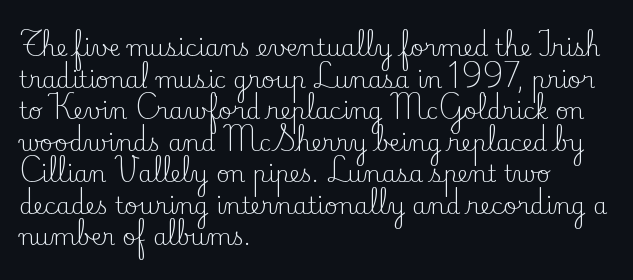
The strokes are not fattened; the text isn't bold. Beneath every word, the page is bare. Every row of glyphs begins at an identical x-position on the left. In terms of posture, this sample is upright.
